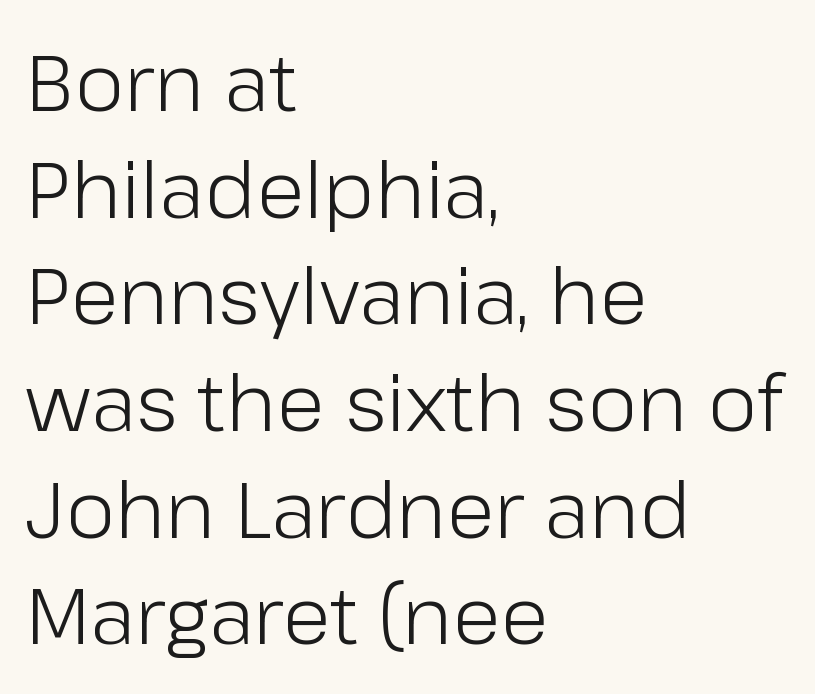
{"serif": "no", "italic": "no", "bold": "no", "weight": "light", "width": "normal", "stroke_contrast": "low", "x_height": "medium", "monospaced": "no", "underline": "no", "align": "left", "line_spacing": "normal", "line_spacing_ratio": 1.35, "letter_spacing": "normal", "letter_spacing_em": 0.0, "glyph_px": 79}
